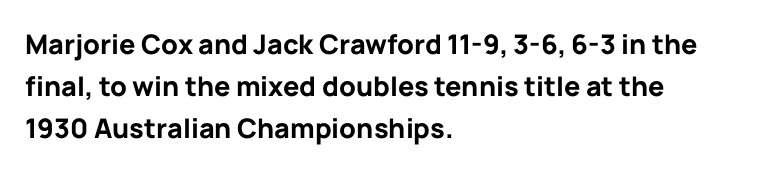
Nothing unusual about the tracking: characters are spaced as the font intends. Layout note: lines flush left. Does the lettering tilt? It doesn't — this is upright. The characters look thick and weighty, a clear bold. If you measured baseline to baseline, you'd find a middling distance. Underlining? Definitely not there.
